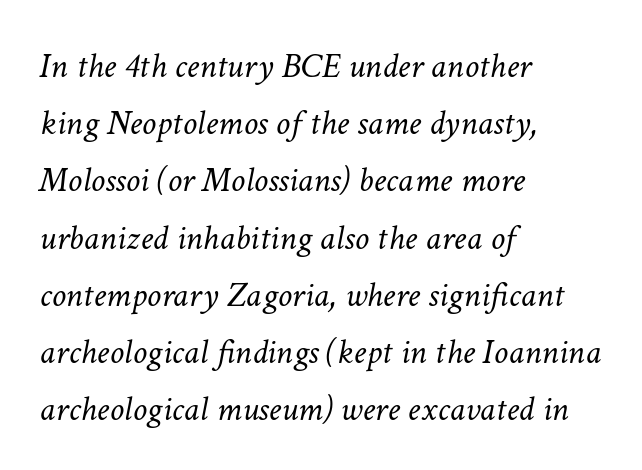
The image shows 36 px light type, italic (leaning right); set left-aligned, normal line spacing (1.59x), normal letter spacing, not underlined; low stroke contrast and a medium x-height.
